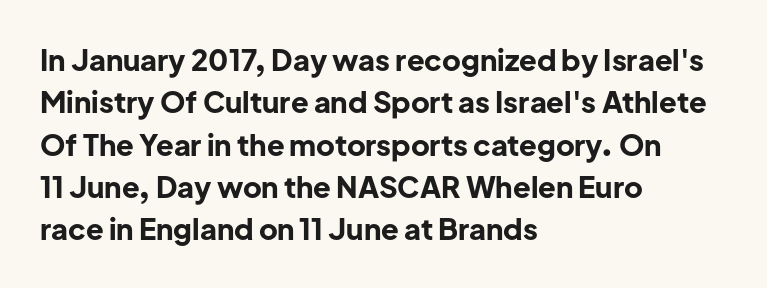
Honestly, the letter spacing is just normal — you wouldn't notice it. When letters stand straight like this, we call the style roman or upright. Unlike a traditional serif, this face leaves its strokes unadorned. The rendering uses natural spacing where letterforms have individual widths.
